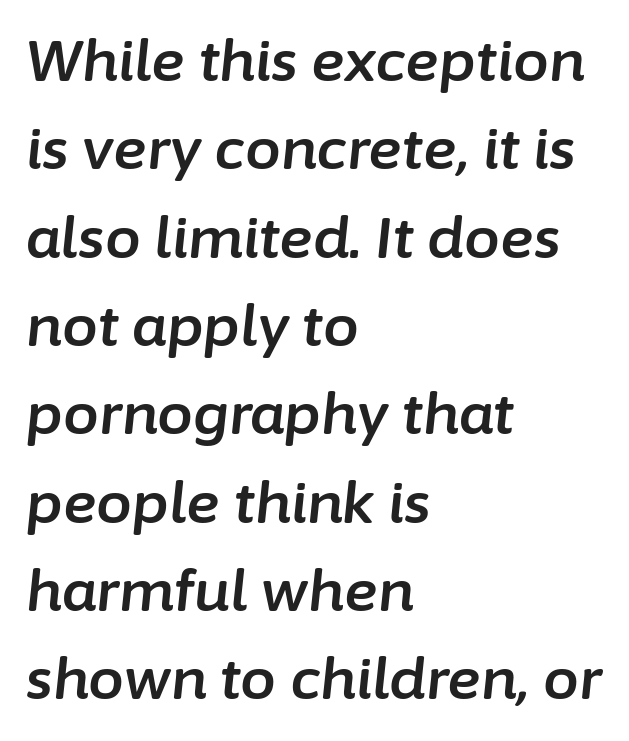
The image shows 57 px text type, italic (leaning right); set left-aligned, normal line spacing (1.55x), normal letter spacing, not underlined; low stroke contrast and a medium x-height.
